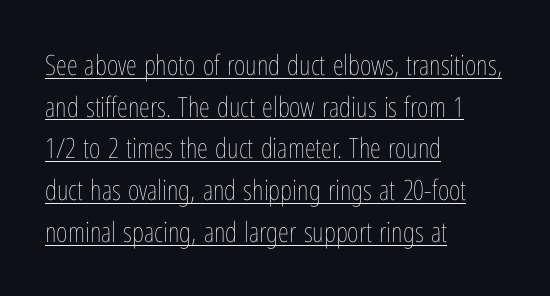
Q: Is the text bold? A: No.
Q: Is the text italic (slanted)? A: No, it is upright.
Q: Is the text underlined? A: Yes.
Q: How is the paragraph aligned? A: Left-aligned.
Q: Is the spacing between letters normal or unusually wide? A: Normal.
Q: Is the spacing between lines tight, normal or loose? A: Normal.
Q: Width (condensed, normal, or wide)? A: Condensed.
Q: Stroke contrast? A: Low.
Q: x-height? A: Medium.
Q: Monospaced? A: No.
